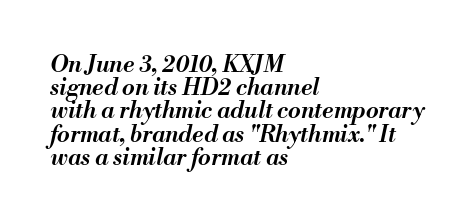
Q: Is the text bold? A: Semi-bold.
Q: Is the text italic (slanted)? A: Yes, it leans right by about 13 degrees.
Q: Is the text underlined? A: No.
Q: How is the paragraph aligned? A: Left-aligned.
Q: Is the spacing between letters normal or unusually wide? A: Normal.
Q: Is the spacing between lines tight, normal or loose? A: Tight.
